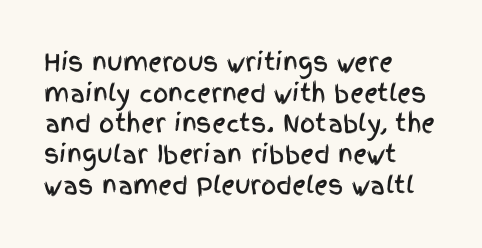
{"italic": "no", "underline": "no", "align": "left", "line_spacing": "normal", "line_spacing_ratio": 1.28, "letter_spacing": "normal", "letter_spacing_em": 0.0, "glyph_px": 24}
